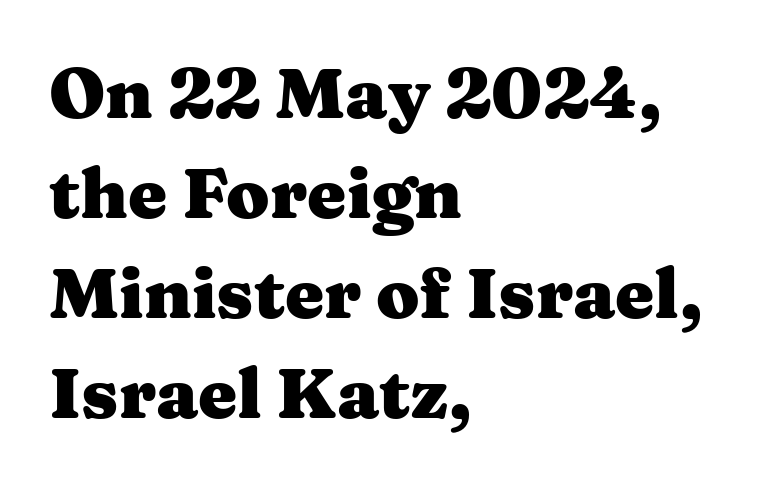
How would I describe the line gaps? Plain and ordinary. The specimen reads as upright at a glance. Bare-footed words on every line. The rag falls on the right side of this text block.
